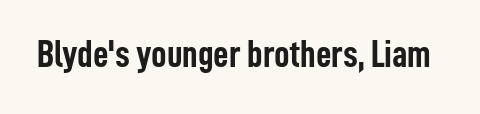
The image shows 38 px semibold, condensed sans-serif type, upright; set normal letter spacing, not underlined; low stroke contrast and a medium x-height.
